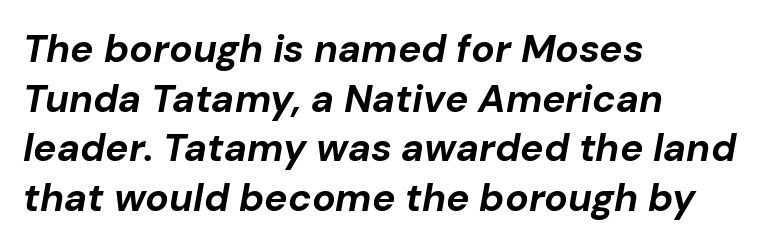
The zone under the glyphs is completely vacant. Does the leading feel generous? No, just average. Notice how the passage keeps a crisp vertical edge on the left only. Italic? Definitely — the glyphs are oblique. The passage shown is typed in a proportional face where columns would drift.
